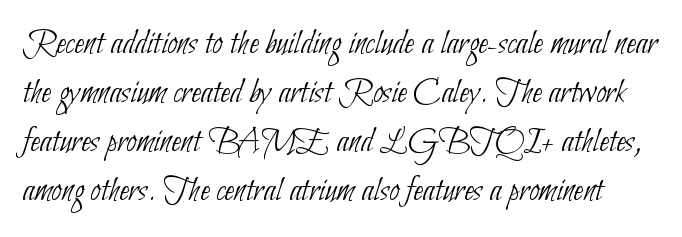
A typesetter would label this face a sans. The zone under the glyphs is completely vacant. Is the type heavy? It reads as light-to-regular instead. Here the designer chose a conventional face with non-uniform glyph widths. Each word holds together tightly as a unit, with standard inter-letter gaps. What's the leading like? Ordinary, nothing unusual.
